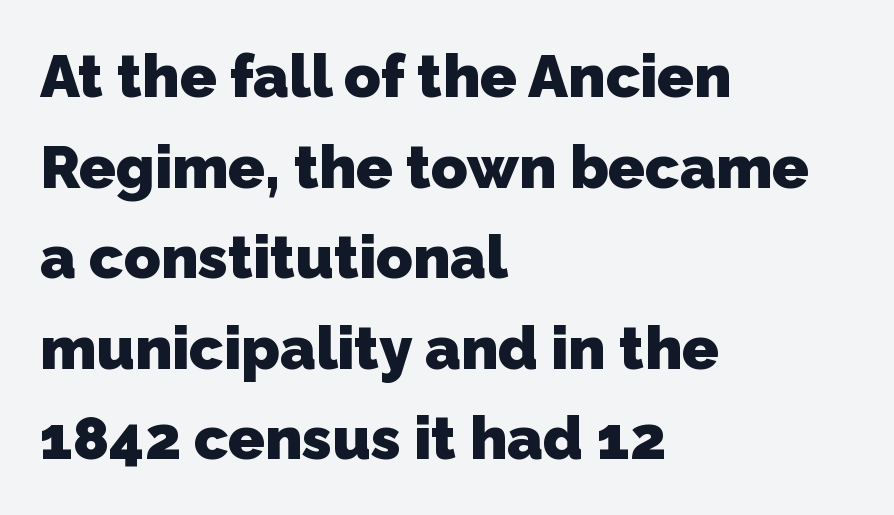
The image shows 60 px heavy sans-serif type; set left-aligned, normal line spacing (1.51x), normal letter spacing, not underlined; low stroke contrast and a medium x-height.
